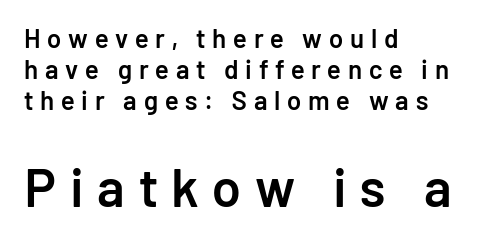
The image shows 53 px semibold sans-serif type, upright; set left-aligned, line spacing 1.19x, unusually wide letter spacing (+0.26 em), not underlined; the second (bottom) block is 2.04x larger; low stroke contrast and a medium x-height.
